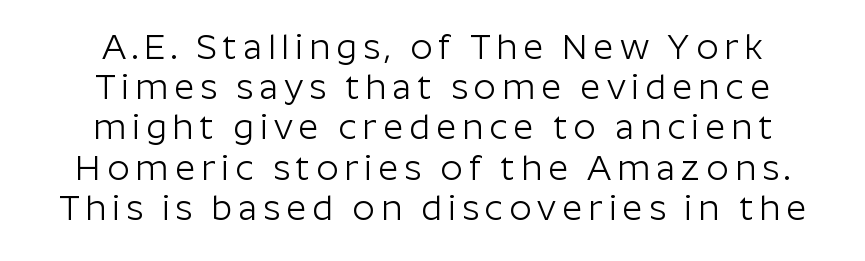
Q: Is the text bold? A: No.
Q: Is the text italic (slanted)? A: No, it is upright.
Q: Is the typeface a serif or a sans-serif typeface? A: Sans-serif.
Q: Is the text underlined? A: No.
Q: How is the paragraph aligned? A: Centered.
Q: Is the spacing between lines tight, normal or loose? A: Tight.
Q: Width (condensed, normal, or wide)? A: Normal.
Q: Stroke contrast? A: Low.
Q: x-height? A: Medium.
Q: Monospaced? A: No.
